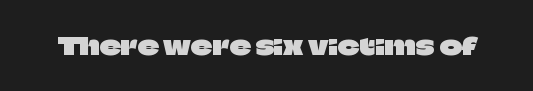
{"italic": "no", "underline": "no", "letter_spacing": "normal", "letter_spacing_em": 0.0, "glyph_px": 24}
